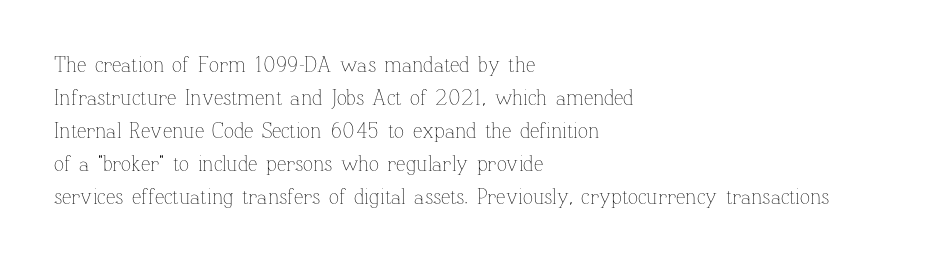
Q: Is the text bold? A: No.
Q: Is the text italic (slanted)? A: No, it is upright.
Q: Is the text underlined? A: No.
Q: How is the paragraph aligned? A: Left-aligned.
Q: Is the spacing between letters normal or unusually wide? A: Normal.
Q: Is the spacing between lines tight, normal or loose? A: Normal.
